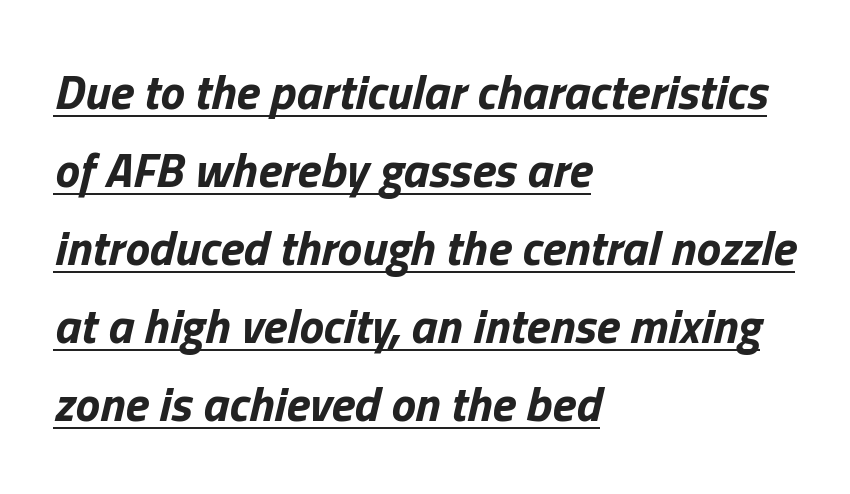
The image shows 49 px bold type, italic (leaning right); set left-aligned, normal line spacing (1.59x), normal letter spacing, underlined; low stroke contrast and a medium x-height.
